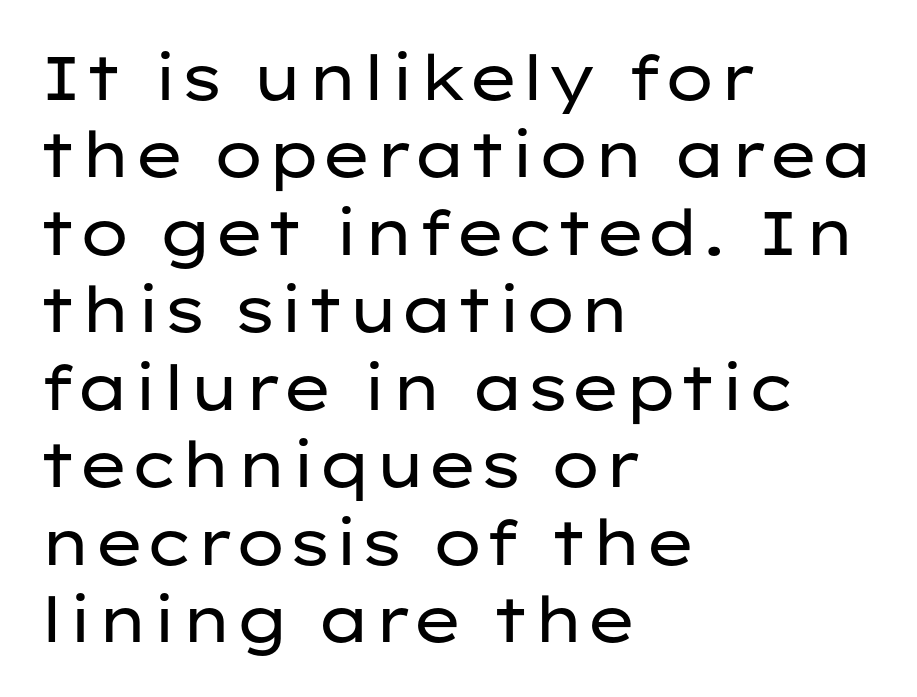
Compared with typical paragraphs, the rows here are spaced about the same. These lines stack with their left ends in a neat column. Nothing sits at the stroke ends, so this counts as sans-serif. Anything drawn beneath the words? Only blank space. Caption: face not bold, strokes unweighted. Here the designer chose a conventional face with non-uniform glyph widths.
